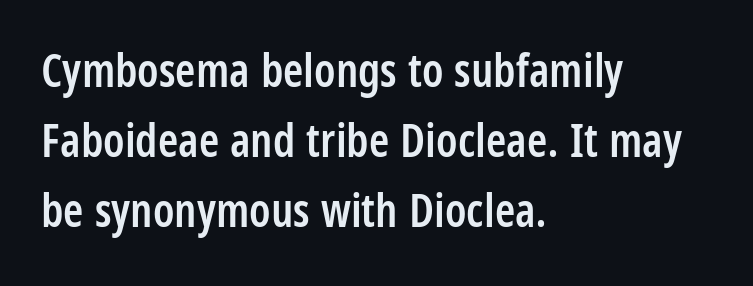
The face used here is proportionally spaced, like ordinary book or web type. The leading is moderate, giving the passage an even texture. The lettering holds an erect, upright posture throughout. Honestly, the letter spacing is just normal — you wouldn't notice it. The typeface chosen for these lines omits serifs.
